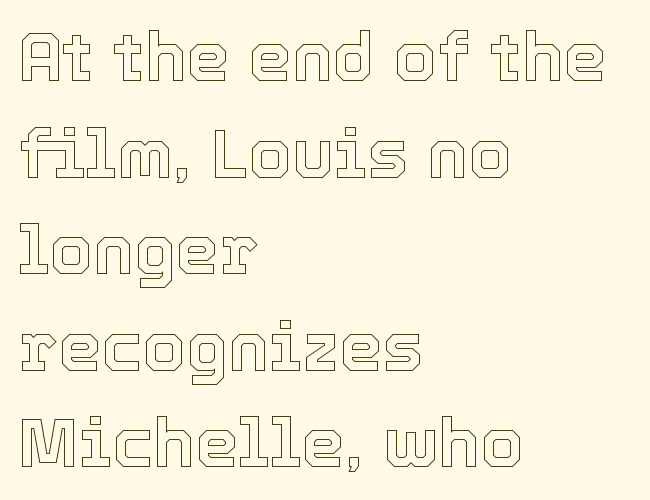
Here the glyphs are tracked normally, forming tight word shapes. Each row of text sits above clean, open space. This sample has the flowing, uneven cadence of proportional lettering. Alignment: flush left.
